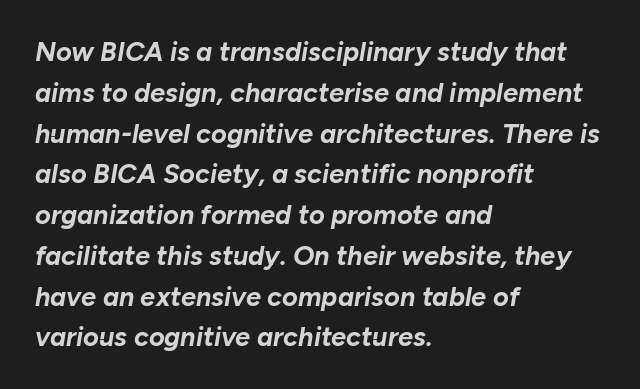
Q: Is the text bold? A: Yes.
Q: Is the text italic (slanted)? A: Yes, it leans right by about 10 degrees.
Q: Is the text underlined? A: No.
Q: How is the paragraph aligned? A: Left-aligned.
Q: Is the spacing between letters normal or unusually wide? A: Normal.
Q: Is the spacing between lines tight, normal or loose? A: Normal.
